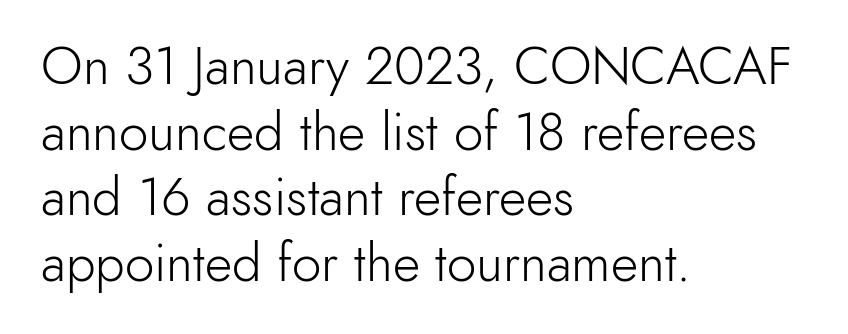
{"serif": "no", "italic": "no", "bold": "no", "weight": "light", "width": "normal", "x_height": "small", "monospaced": "no", "underline": "no", "align": "left", "line_spacing_ratio": 1.24, "letter_spacing": "normal", "letter_spacing_em": 0.0, "glyph_px": 53}
